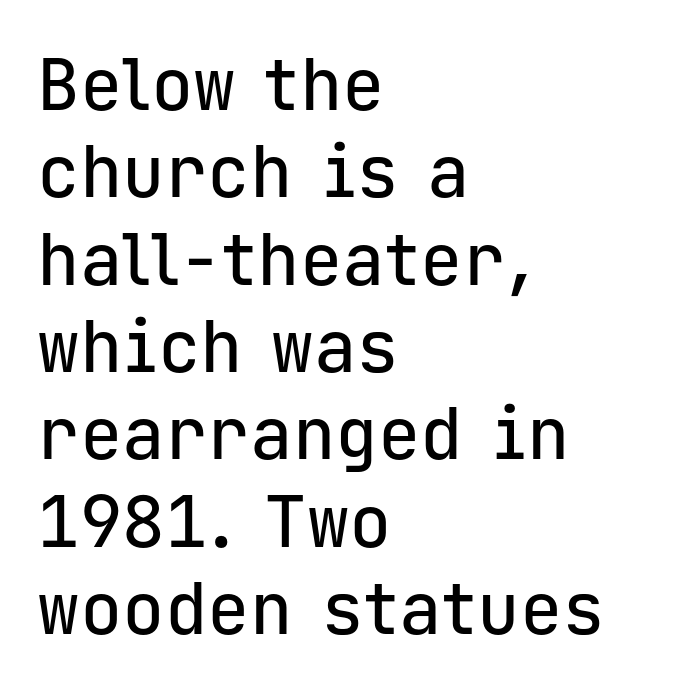
The image shows 71 px sans-serif type, upright, monospaced; set left-aligned, line spacing 1.23x, normal letter spacing, not underlined; low stroke contrast and a medium x-height.
